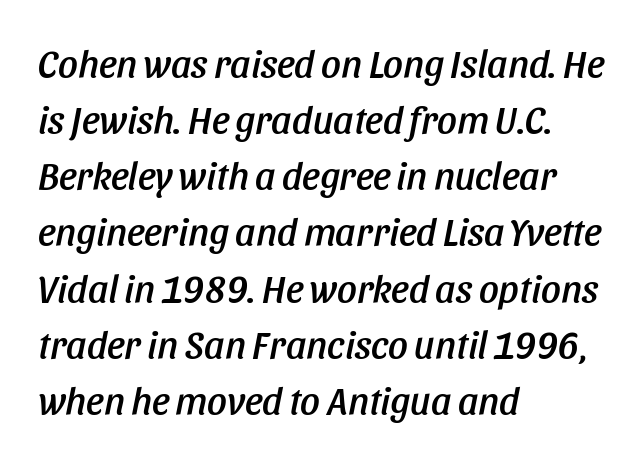
The image shows 39 px condensed type, italic (leaning right); set left-aligned, normal line spacing (1.44x), normal letter spacing, not underlined; low stroke contrast and a large x-height.
